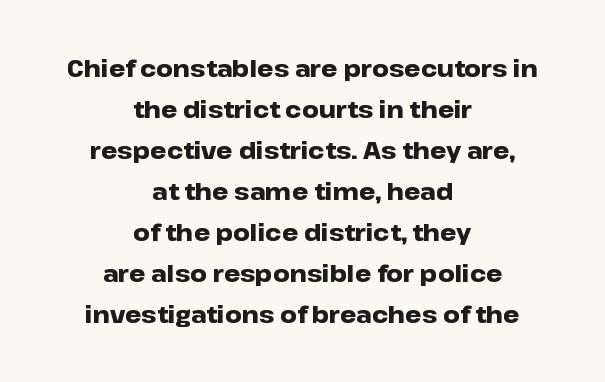
{"italic": "no", "bold": "yes", "underline": "no", "align": "center", "line_spacing_ratio": 1.78, "letter_spacing": "normal", "letter_spacing_em": 0.0, "glyph_px": 23}
